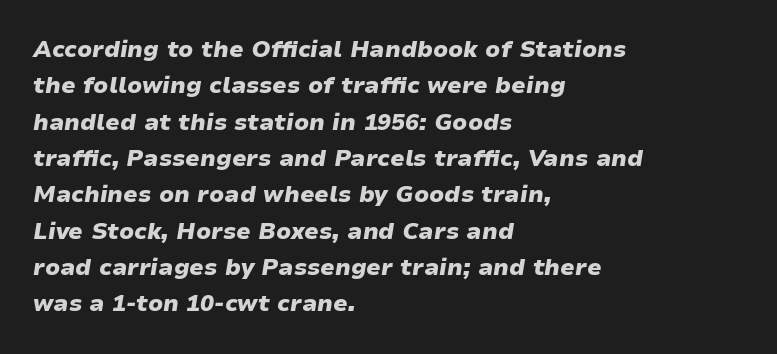
Descenders hang freely into open space. Compared with a centered layout, this one pins lines to the left instead. What stands out about the letter spacing? Nothing — it is the standard amount. Yep, that's italic — everything's leaning.
